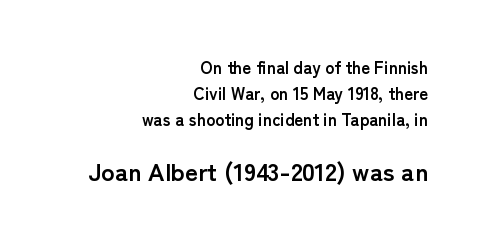
In terms of weight, the rendering is a true, heavy bold. The specimen reads as upright at a glance. The face used here is rendered with its standard letterfit. The string is rendered with underlining switched off.
